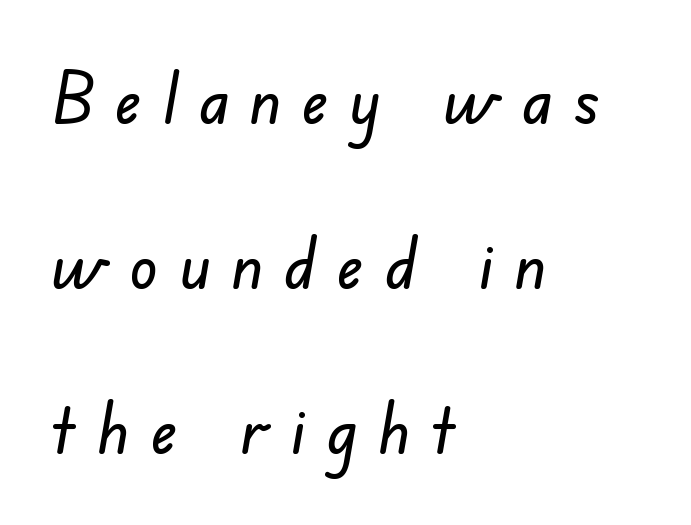
Q: Is the typeface a serif or a sans-serif typeface? A: Sans-serif.
Q: Is the text underlined? A: No.
Q: How is the paragraph aligned? A: Left-aligned.
Q: Is the spacing between letters normal or unusually wide? A: Unusually wide.
Q: Is the spacing between lines tight, normal or loose? A: Loose.
Q: Width (condensed, normal, or wide)? A: Normal.
Q: Stroke contrast? A: Low.
Q: x-height? A: Small.
Q: Monospaced? A: No.
